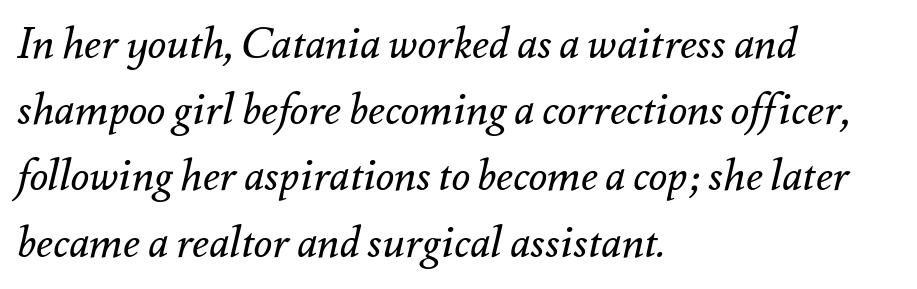
Q: Is the text bold? A: No.
Q: Is the text italic (slanted)? A: Yes, it leans right by about 12 degrees.
Q: Is the text underlined? A: No.
Q: How is the paragraph aligned? A: Left-aligned.
Q: Is the spacing between letters normal or unusually wide? A: Normal.
Q: Is the spacing between lines tight, normal or loose? A: Normal.
Q: Width (condensed, normal, or wide)? A: Normal.
Q: Stroke contrast? A: Medium.
Q: x-height? A: Small.
Q: Monospaced? A: No.
